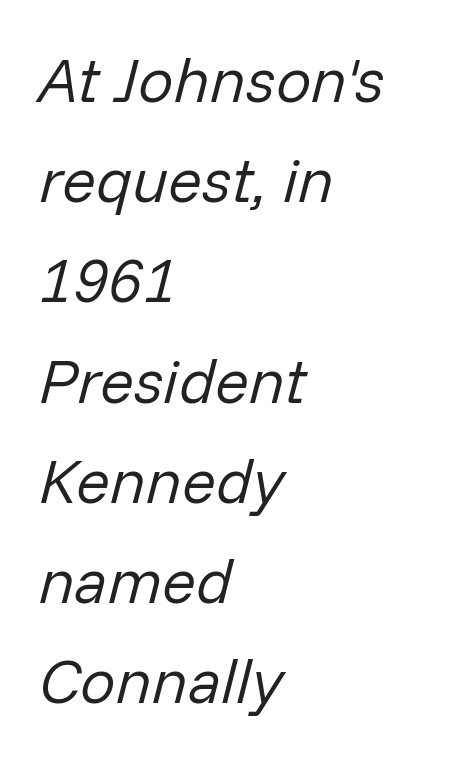
Q: Is the text bold? A: No.
Q: Is the text italic (slanted)? A: Yes, it leans right by about 14 degrees.
Q: Is the text underlined? A: No.
Q: How is the paragraph aligned? A: Left-aligned.
Q: Is the spacing between letters normal or unusually wide? A: Normal.
Q: Is the spacing between lines tight, normal or loose? A: Normal.
Q: Width (condensed, normal, or wide)? A: Normal.
Q: Stroke contrast? A: Low.
Q: x-height? A: Medium.
Q: Monospaced? A: No.
